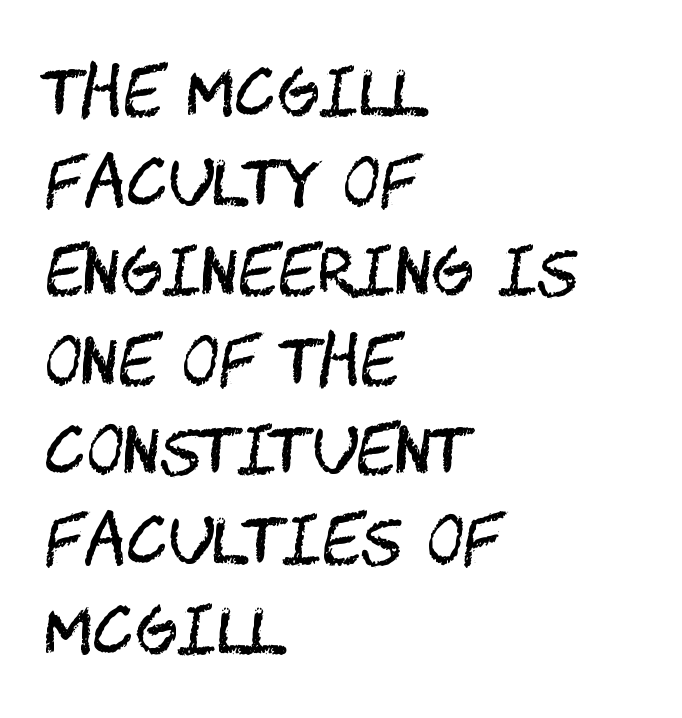
One-word summary of the alignment: left. Nope, no serifs anywhere on these letters. The rows are spaced the way most documents space them. Nobody drew a line under any word here. The face looks like a standard text weight, possibly lighter.
